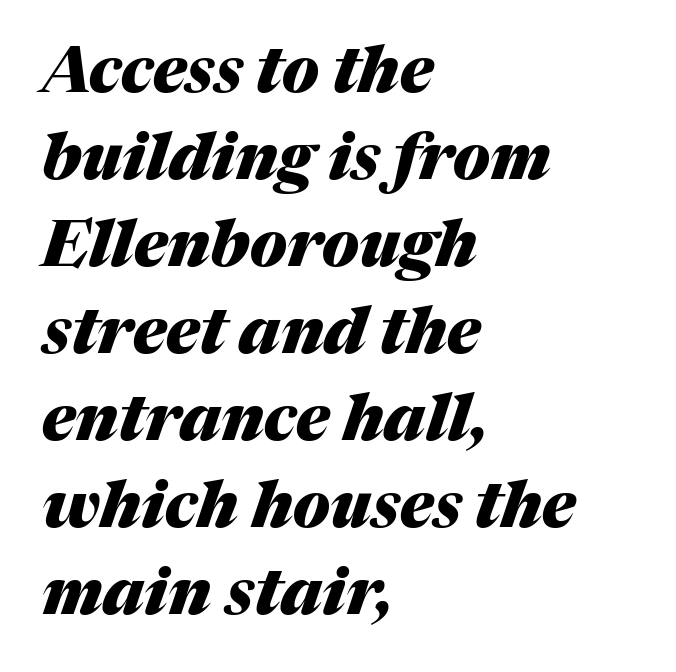
The vertical gap from one line to the next is medium. The face used here is proportionally spaced, like ordinary book or web type. Strong, thick strokes mark this as bold type. Leftover space on each line is placed entirely after the last word. Emphasis-style slanted type is in use.
